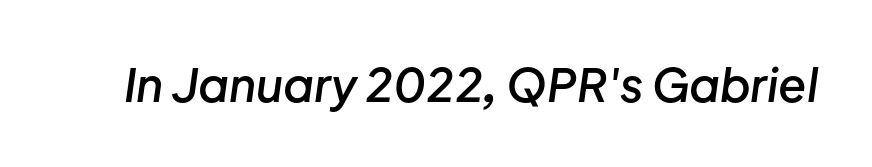
Q: Is the text bold? A: Semi-bold.
Q: Is the text italic (slanted)? A: Yes, it leans right by about 8 degrees.
Q: Is the text underlined? A: No.
Q: Is the spacing between letters normal or unusually wide? A: Normal.
Q: Width (condensed, normal, or wide)? A: Normal.
Q: Stroke contrast? A: Low.
Q: x-height? A: Medium.
Q: Monospaced? A: No.
